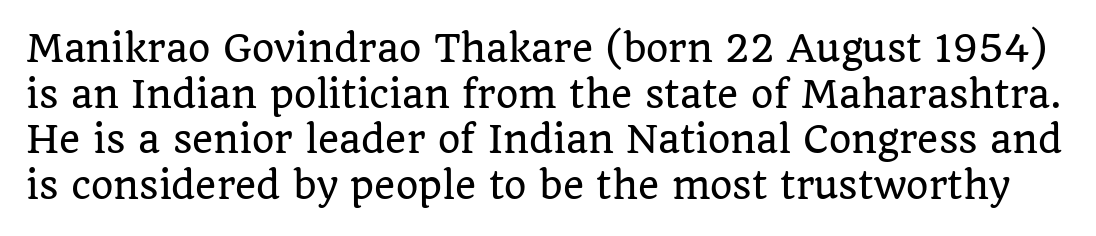
{"serif": "yes", "italic": "no", "width": "normal", "stroke_contrast": "low", "x_height": "large", "monospaced": "no", "underline": "no", "line_spacing": "normal", "line_spacing_ratio": 1.27, "letter_spacing": "normal", "letter_spacing_em": 0.0, "glyph_px": 36}
